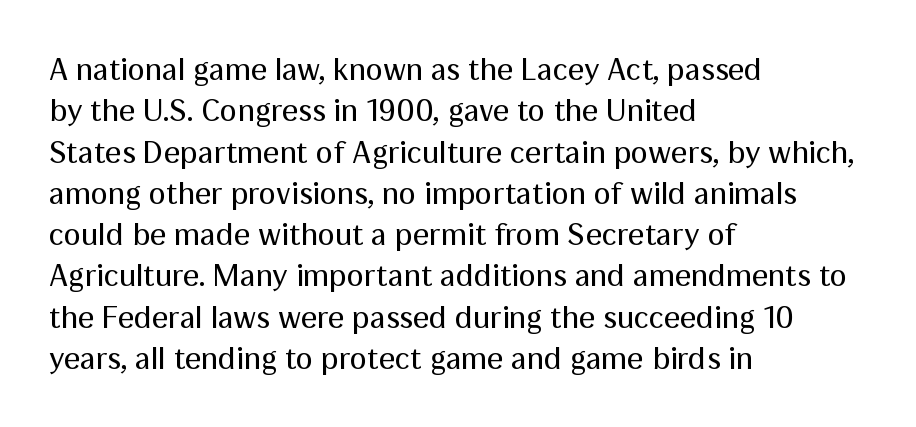
{"serif": "no", "italic": "no", "bold": "no", "weight": "regular", "width": "normal", "stroke_contrast": "medium", "x_height": "medium", "monospaced": "no", "underline": "no", "align": "left", "line_spacing": "normal", "line_spacing_ratio": 1.29, "letter_spacing": "normal", "letter_spacing_em": 0.0, "glyph_px": 32}
